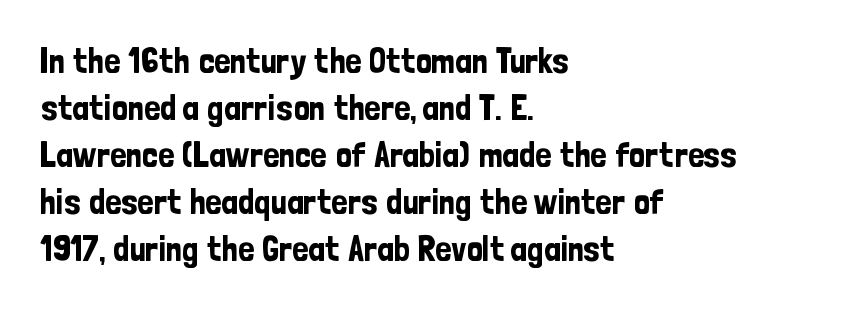
{"serif": "no", "italic": "no", "width": "condensed", "stroke_contrast": "low", "x_height": "medium", "monospaced": "no", "underline": "no", "align": "left", "line_spacing": "normal", "line_spacing_ratio": 1.34, "letter_spacing": "normal", "letter_spacing_em": 0.0, "glyph_px": 35}
